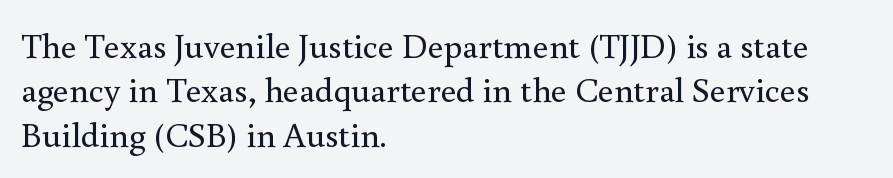
The image shows 35 px regular-weight serif type, upright; set left-aligned, normal line spacing (1.27x), normal letter spacing, not underlined; a small x-height.
